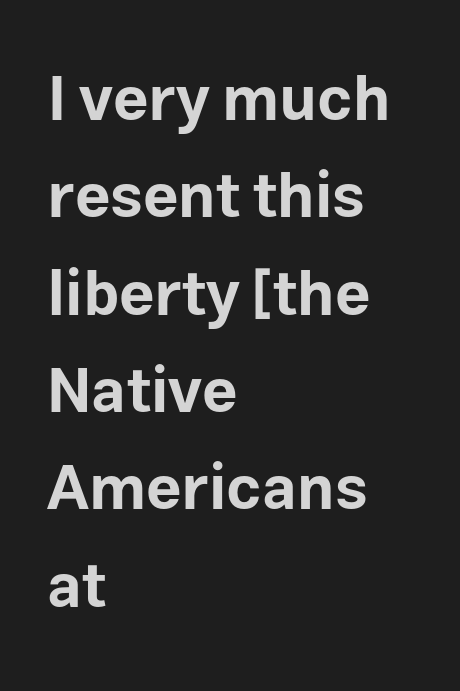
{"serif": "no", "italic": "no", "bold": "yes", "weight": "bold", "width": "normal", "stroke_contrast": "low", "x_height": "medium", "monospaced": "no", "underline": "no", "align": "left", "line_spacing": "normal", "line_spacing_ratio": 1.57, "letter_spacing": "normal", "letter_spacing_em": 0.0, "glyph_px": 62}
